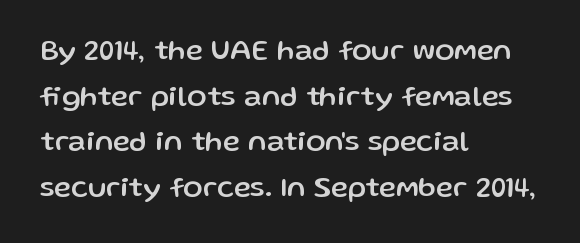
Q: Is the text italic (slanted)? A: No, it is upright.
Q: Is the typeface a serif or a sans-serif typeface? A: Sans-serif.
Q: Is the text underlined? A: No.
Q: How is the paragraph aligned? A: Left-aligned.
Q: Is the spacing between letters normal or unusually wide? A: Normal.
Q: Is the spacing between lines tight, normal or loose? A: Normal.
Q: Width (condensed, normal, or wide)? A: Normal.
Q: Stroke contrast? A: Low.
Q: x-height? A: Medium.
Q: Monospaced? A: No.
